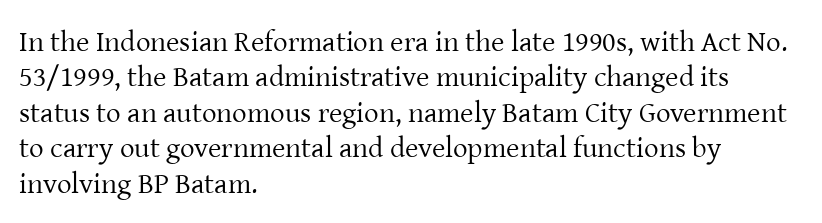
The image shows 29 px regular-weight serif type, upright; set left-aligned, line spacing 1.22x, normal letter spacing, not underlined; low stroke contrast and a medium x-height.
